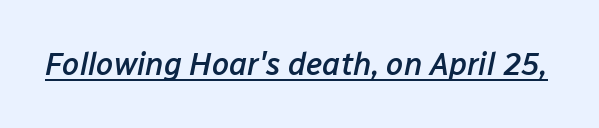
Each word holds together tightly as a unit, with standard inter-letter gaps. The passage shown is typed in a proportional face where columns would drift. Check the space under the baseline: a stroke is drawn there. Emphasis by weight is partial: semibold. A typesetter would mark this as italic.
